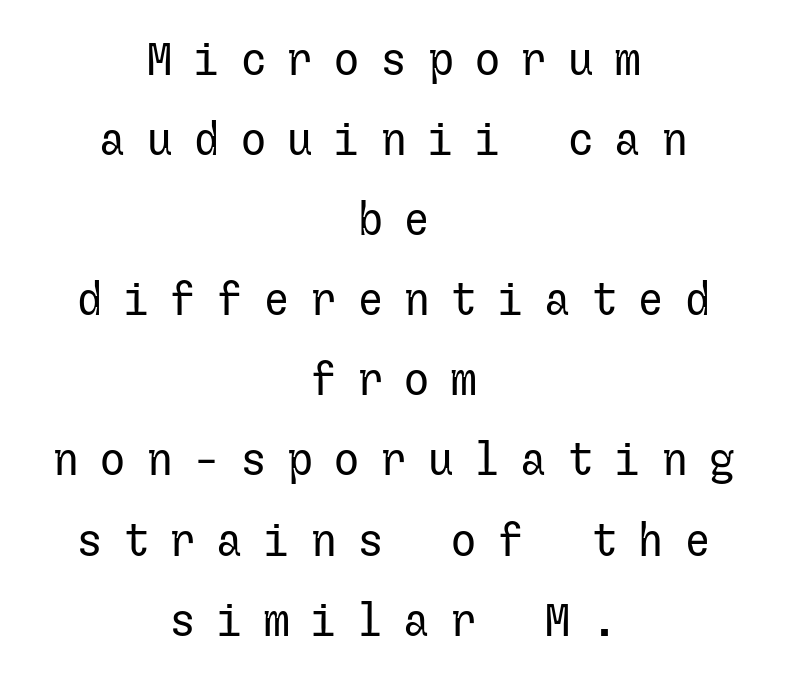
The image shows 45 px regular-weight sans-serif type, upright; set centered, line spacing 1.78x, unusually wide letter spacing (+0.44 em), not underlined; low stroke contrast and a medium x-height.
